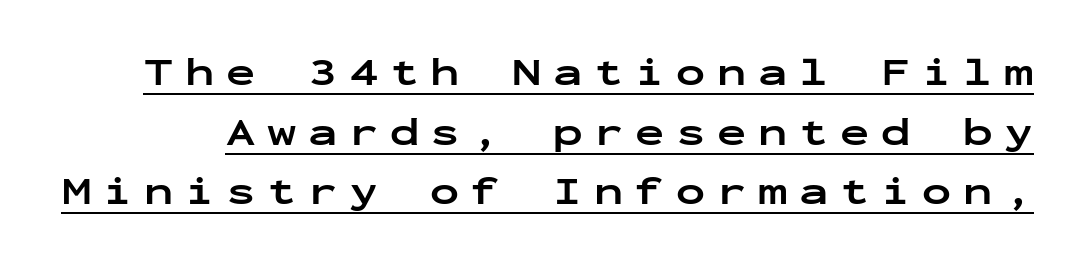
The image shows 39 px bold, wide sans-serif type, upright, monospaced; set normal line spacing (1.53x), unusually wide letter spacing (+0.3 em), underlined; low stroke contrast and a medium x-height.
